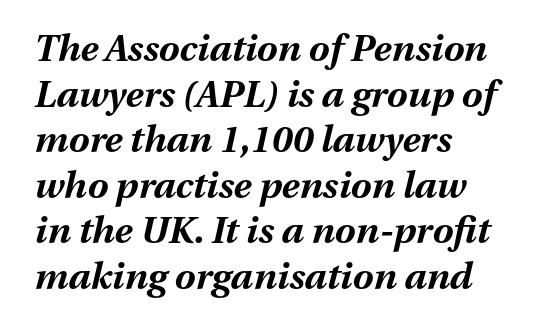
{"italic": "yes", "lean": "right", "slant_degrees": 13, "bold": "yes", "weight": "bold", "width": "normal", "stroke_contrast": "medium", "x_height": "medium", "monospaced": "no", "underline": "no", "align": "left", "line_spacing_ratio": 1.23, "letter_spacing": "normal", "letter_spacing_em": 0.0, "glyph_px": 37}
